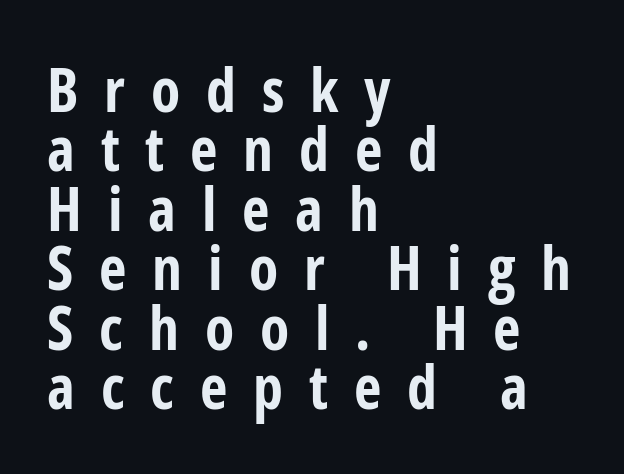
This rendering features lettering with no underline. Students, this is bold: see how much ink each stroke carries. The lines are packed closely together with very little leading. Notice how the stems are strictly vertical — no italics here.
